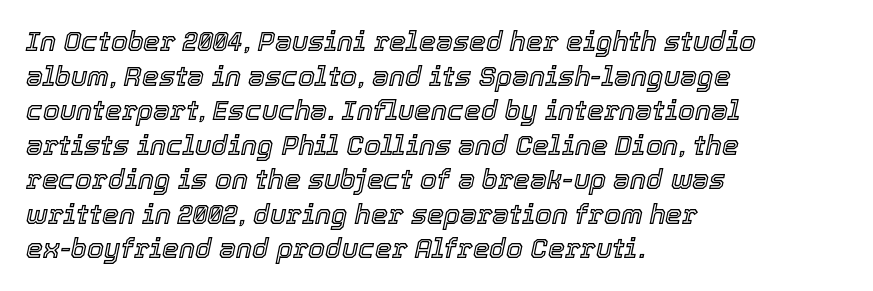
The image shows 27 px text type, italic (leaning right); set left-aligned, normal line spacing (1.28x), normal letter spacing, not underlined.
